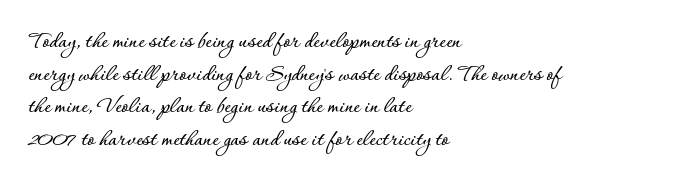
The vertical gap from one line to the next is medium. The rendering keeps characters at their native spacing. Bare-footed words on every line. In CSS terms this would be text-align: left.
